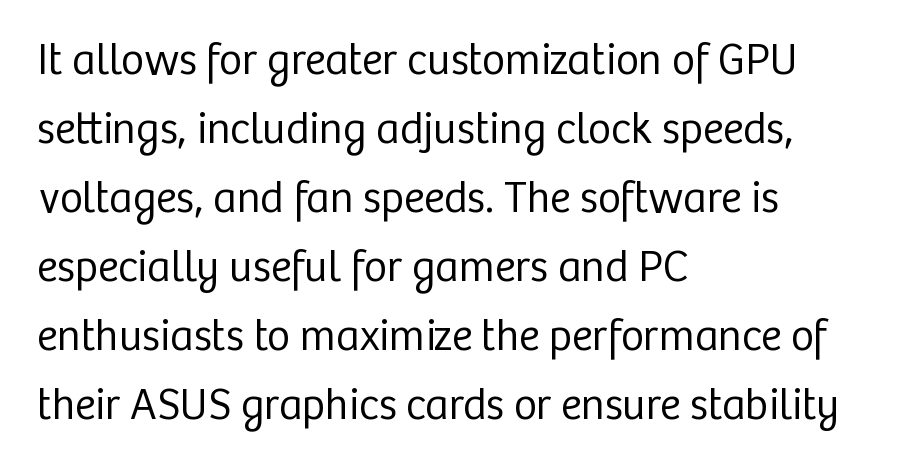
{"serif": "no", "italic": "no", "bold": "no", "weight": "regular", "width": "normal", "stroke_contrast": "low", "x_height": "medium", "monospaced": "no", "underline": "no", "align": "left", "line_spacing": "normal", "line_spacing_ratio": 1.57, "letter_spacing": "normal", "letter_spacing_em": 0.0, "glyph_px": 44}
